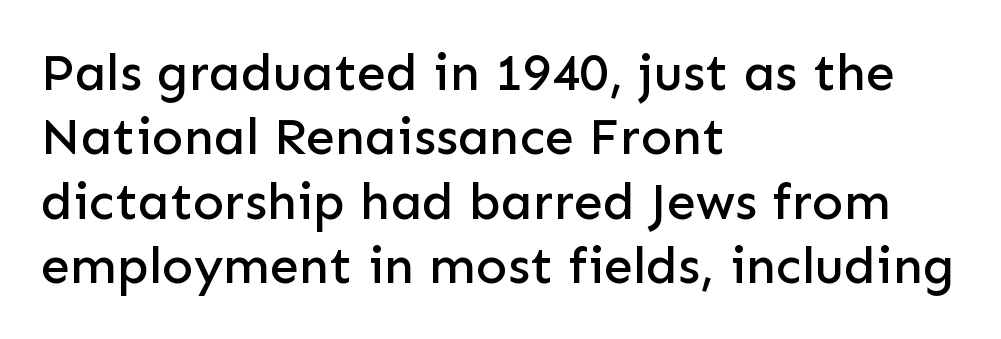
Q: Is the text italic (slanted)? A: No, it is upright.
Q: Is the typeface a serif or a sans-serif typeface? A: Sans-serif.
Q: Is the text underlined? A: No.
Q: How is the paragraph aligned? A: Left-aligned.
Q: Is the spacing between letters normal or unusually wide? A: Normal.
Q: Width (condensed, normal, or wide)? A: Normal.
Q: Stroke contrast? A: Low.
Q: x-height? A: Medium.
Q: Monospaced? A: No.
